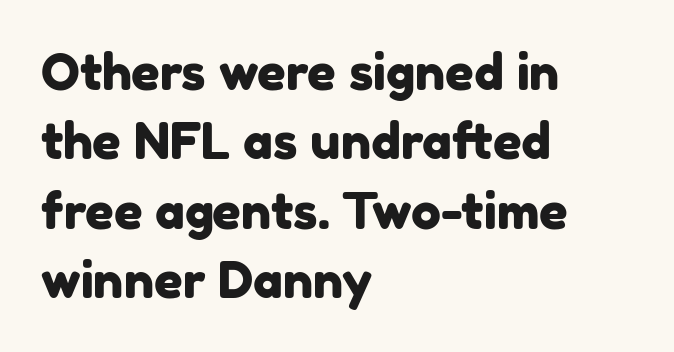
The image shows 50 px sans-serif type; set left-aligned, normal line spacing (1.39x), normal letter spacing, not underlined; low stroke contrast and a medium x-height.
